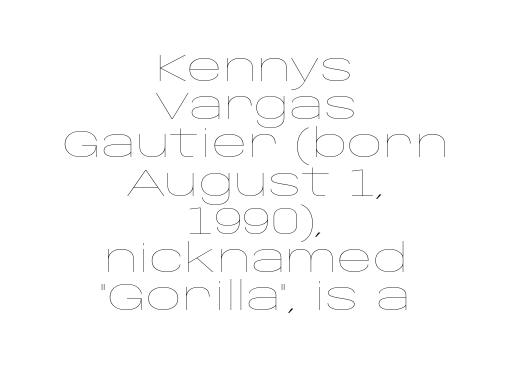
Is there much room between lines? No — they nearly touch. Weight: regular or lighter. Is the letter spacing exaggerated? No — it looks like the ordinary default. No italicization has been applied; the sample stays upright. Compared with a flush-left layout, this one balances lines on the center instead.
